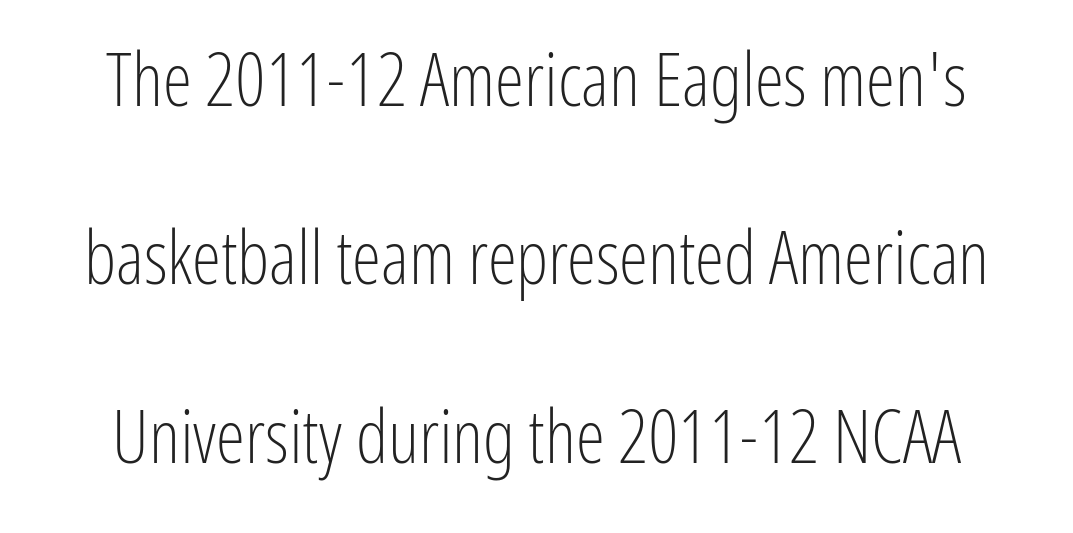
{"serif": "no", "italic": "no", "bold": "no", "weight": "light", "width": "condensed", "stroke_contrast": "low", "x_height": "medium", "monospaced": "no", "underline": "no", "line_spacing": "loose", "line_spacing_ratio": 2.41, "letter_spacing": "normal", "letter_spacing_em": 0.0, "glyph_px": 74}
